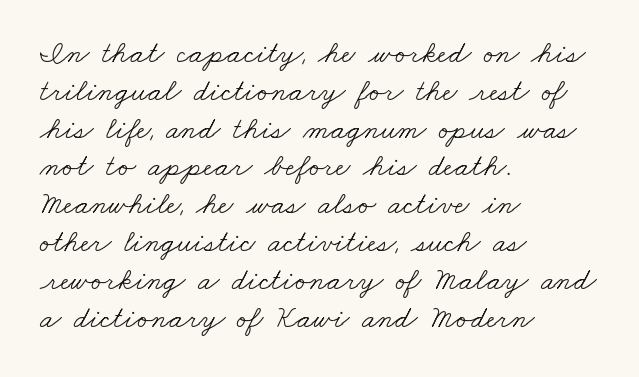
Notice how the passage keeps a crisp vertical edge on the left only. Glyph-to-glyph distance matches everyday printed text. Stroke thickness stays within the range of a standard reading face or lighter. The characters display serif detailing at their extremities.
